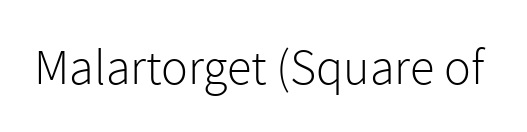
Q: Is the text bold? A: No.
Q: Is the text italic (slanted)? A: No, it is upright.
Q: Is the typeface a serif or a sans-serif typeface? A: Sans-serif.
Q: Is the text underlined? A: No.
Q: Is the spacing between letters normal or unusually wide? A: Normal.
Q: Width (condensed, normal, or wide)? A: Normal.
Q: x-height? A: Medium.
Q: Monospaced? A: No.
